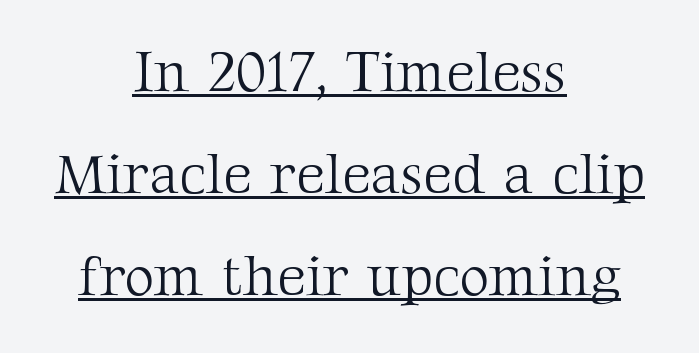
The image shows 57 px light serif type, upright; set centered, line spacing 1.79x, normal letter spacing, underlined; medium stroke contrast and a medium x-height.
